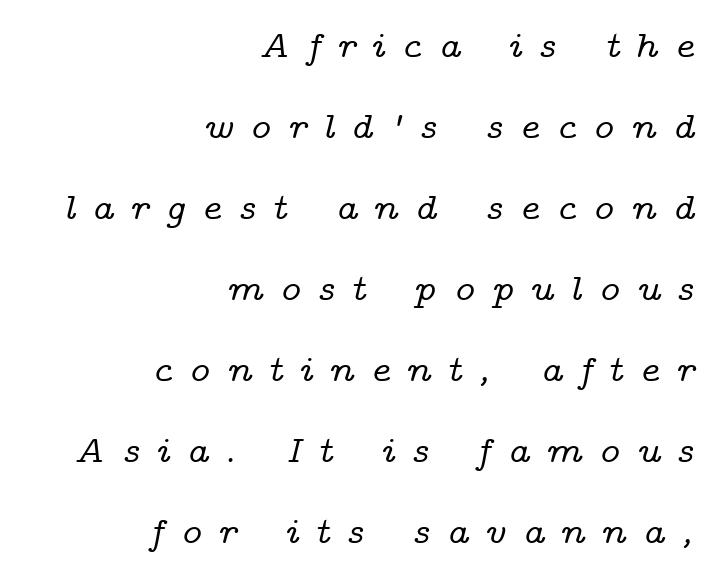
The image shows 38 px wide serif type, italic (leaning right); set right-aligned, loose line spacing (2.13x), unusually wide letter spacing (+0.41 em), not underlined; low stroke contrast and a medium x-height.
